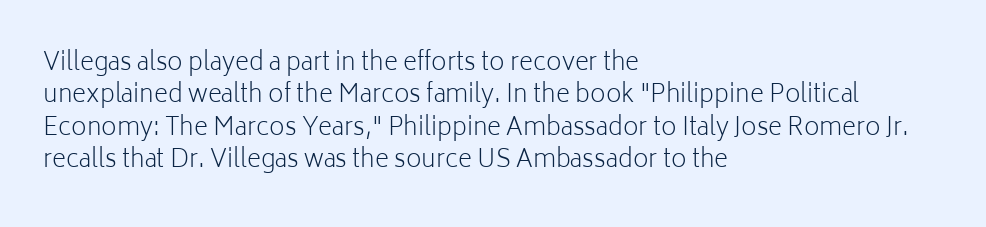
The typesetter chose a ragged-right arrangement here. In terms of letterspacing, this is plain default setting. Descenders hang freely into open space. A typesetter would call this leading conventional body-copy spacing. Stems and bowls with no extra thickness — not bold.
